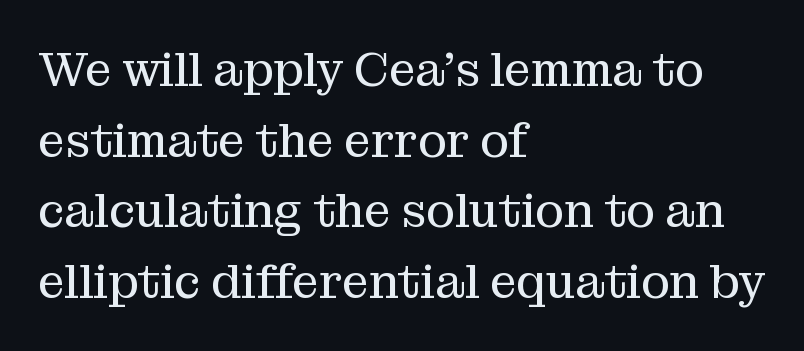
Q: Is the text bold? A: No.
Q: Is the text italic (slanted)? A: No, it is upright.
Q: Is the typeface a serif or a sans-serif typeface? A: Serif.
Q: Is the text underlined? A: No.
Q: How is the paragraph aligned? A: Left-aligned.
Q: Is the spacing between letters normal or unusually wide? A: Normal.
Q: Is the spacing between lines tight, normal or loose? A: Normal.
Q: Width (condensed, normal, or wide)? A: Normal.
Q: Stroke contrast? A: Medium.
Q: x-height? A: Medium.
Q: Monospaced? A: No.
